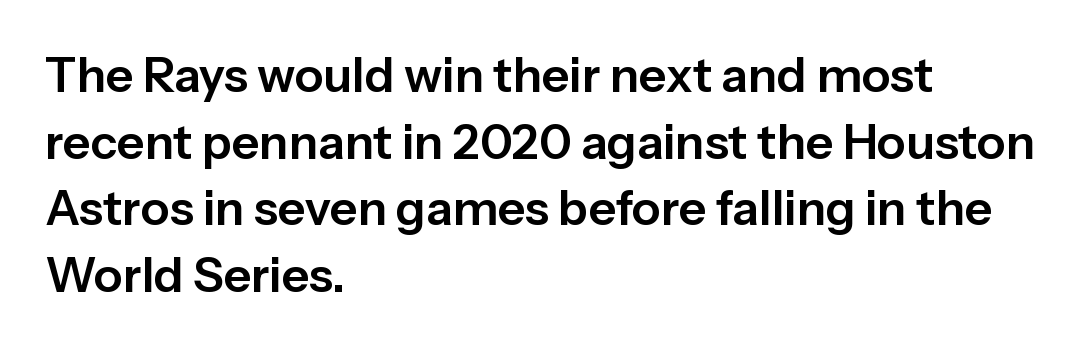
The image shows 48 px sans-serif type, upright; set left-aligned, normal line spacing (1.39x), normal letter spacing, not underlined; low stroke contrast and a medium x-height.
